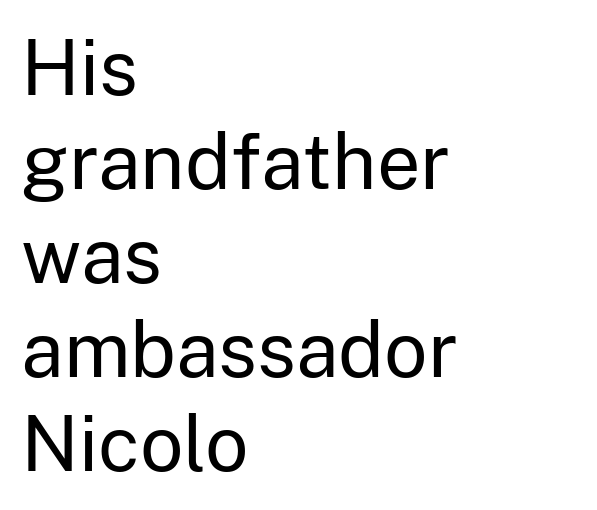
Does the copy run flush right? No — it runs flush left. Caption: face not bold, strokes unweighted. A typesetter would label this face a sans. Varying glyph widths throughout — classic text-font behaviour.
